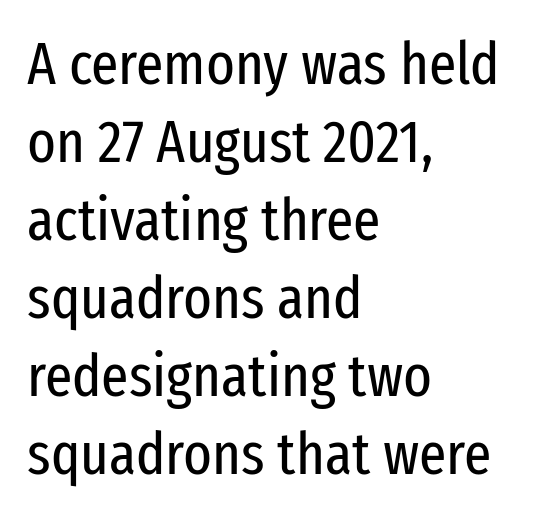
The image shows 60 px regular-weight, condensed sans-serif type, upright; set left-aligned, normal line spacing (1.3x), normal letter spacing, not underlined; low stroke contrast and a medium x-height.
